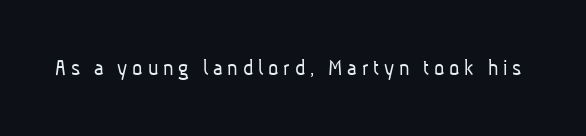
No word sits above an underline. You could only call the tracking loose — the letters float apart. Think standard paragraph weight, or any step lighter than that.
